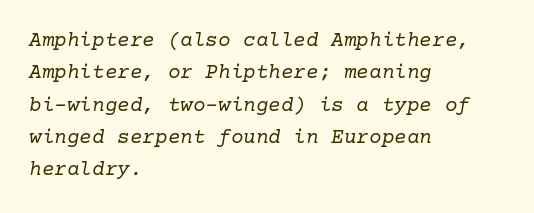
{"italic": "yes", "lean": "right", "slant_degrees": 10, "bold": "no", "underline": "no", "align": "left", "line_spacing": "normal", "line_spacing_ratio": 1.54, "letter_spacing": "normal", "letter_spacing_em": 0.0, "glyph_px": 21}
